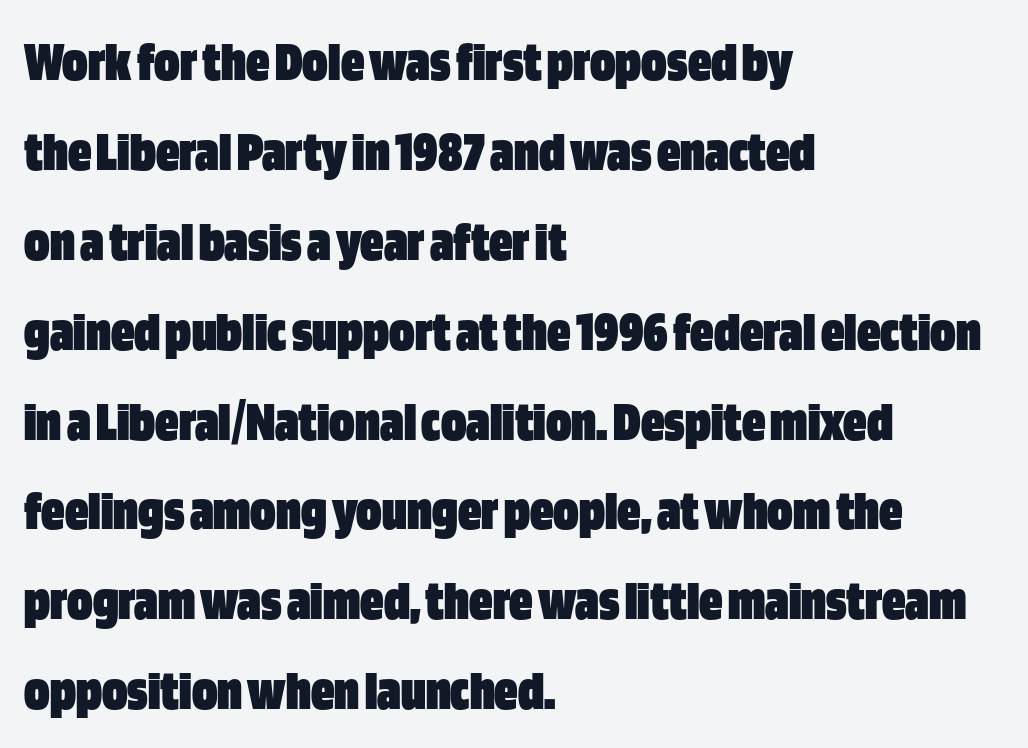
The image shows 58 px heavy, condensed sans-serif type, upright; set left-aligned, normal line spacing (1.55x), normal letter spacing, not underlined; low stroke contrast and a large x-height.
